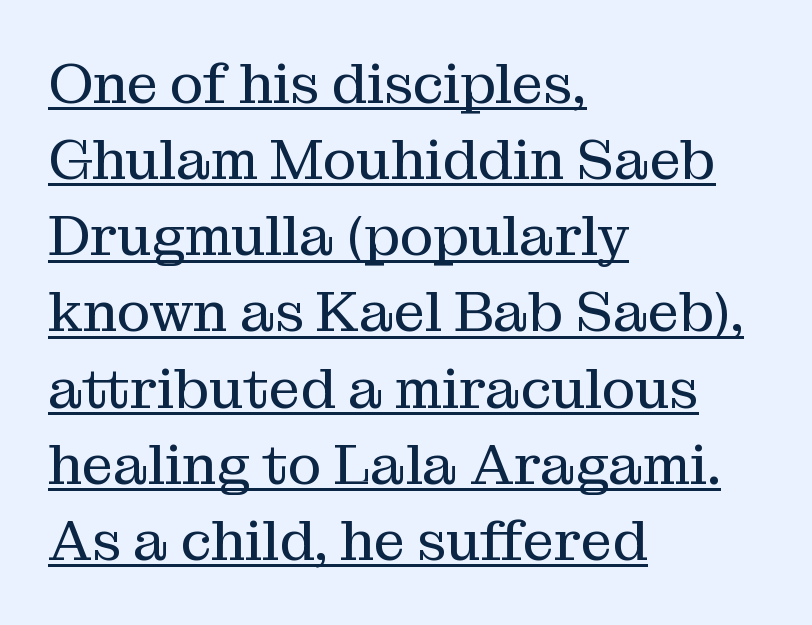
Q: Is the text bold? A: No.
Q: Is the text italic (slanted)? A: No, it is upright.
Q: Is the typeface a serif or a sans-serif typeface? A: Serif.
Q: Is the text underlined? A: Yes.
Q: How is the paragraph aligned? A: Left-aligned.
Q: Is the spacing between letters normal or unusually wide? A: Normal.
Q: Is the spacing between lines tight, normal or loose? A: Normal.
Q: Width (condensed, normal, or wide)? A: Normal.
Q: Stroke contrast? A: Medium.
Q: x-height? A: Medium.
Q: Monospaced? A: No.
